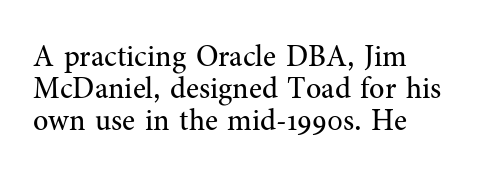
Q: Is the text bold? A: No.
Q: Is the text italic (slanted)? A: No, it is upright.
Q: Is the typeface a serif or a sans-serif typeface? A: Serif.
Q: Is the text underlined? A: No.
Q: How is the paragraph aligned? A: Left-aligned.
Q: Is the spacing between letters normal or unusually wide? A: Normal.
Q: Is the spacing between lines tight, normal or loose? A: Tight.
Q: Width (condensed, normal, or wide)? A: Normal.
Q: Stroke contrast? A: Medium.
Q: x-height? A: Medium.
Q: Monospaced? A: No.
